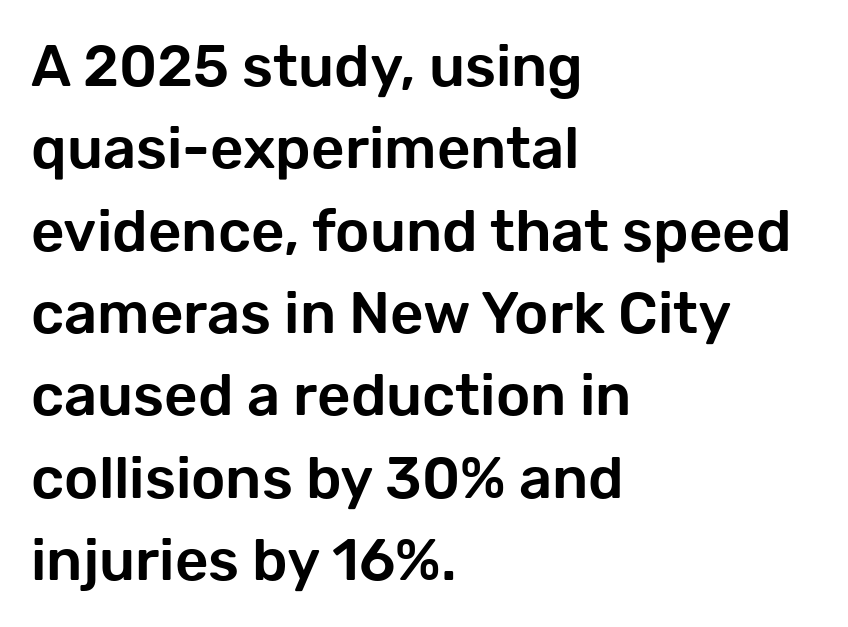
The image shows 58 px sans-serif type, upright; set left-aligned, normal line spacing (1.42x), normal letter spacing, not underlined; low stroke contrast and a medium x-height.
